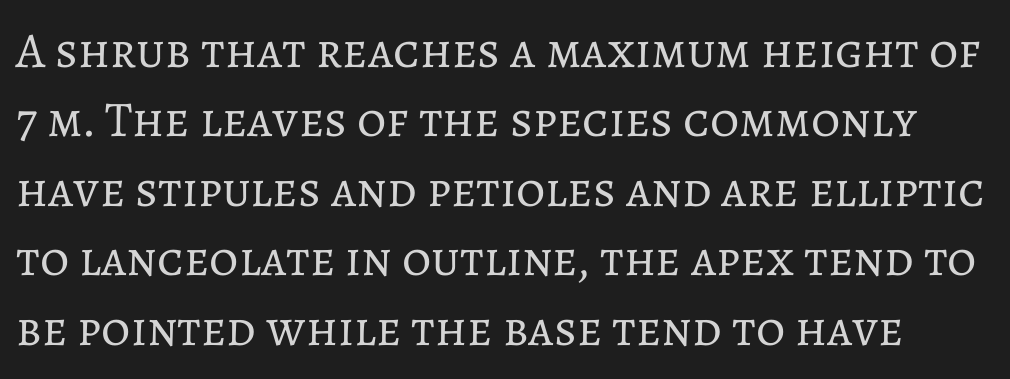
{"italic": "no", "bold": "no", "weight": "regular", "width": "normal", "stroke_contrast": "low", "x_height": "medium", "monospaced": "no", "underline": "no", "line_spacing": "normal", "line_spacing_ratio": 1.39, "letter_spacing": "normal", "letter_spacing_em": 0.0, "glyph_px": 50}
